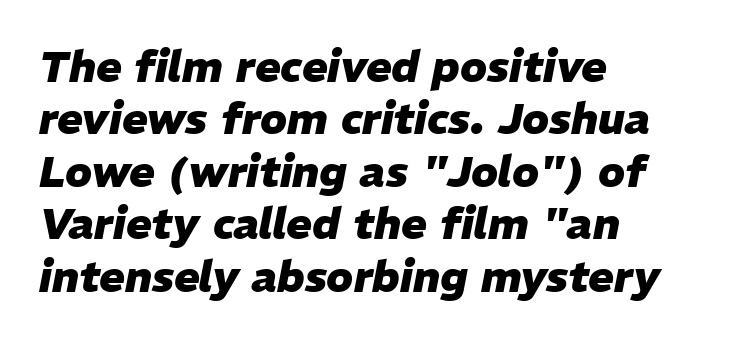
The image shows 43 px heavy type, italic (leaning right); set left-aligned, line spacing 1.22x, normal letter spacing, not underlined; low stroke contrast and a medium x-height.
